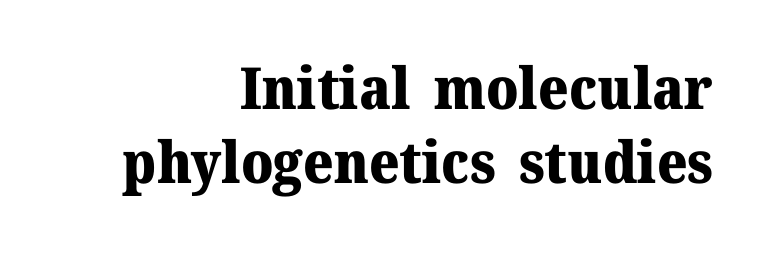
Style check: upright. A clean baseline with only descenders dipping below it. Observe the serifs anchoring each vertical stroke in this sample. A student would call this right alignment; a typographer would say flush right, rag left. These lines keep a tight, regular rhythm from letter to letter. Rows of type keep a routine distance in the vertical direction.
